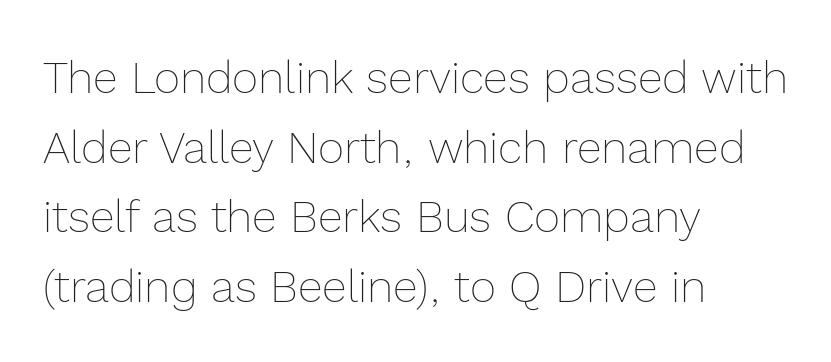
The image shows 45 px thin type, upright; set left-aligned, normal line spacing (1.55x), normal letter spacing, not underlined; a medium x-height.
